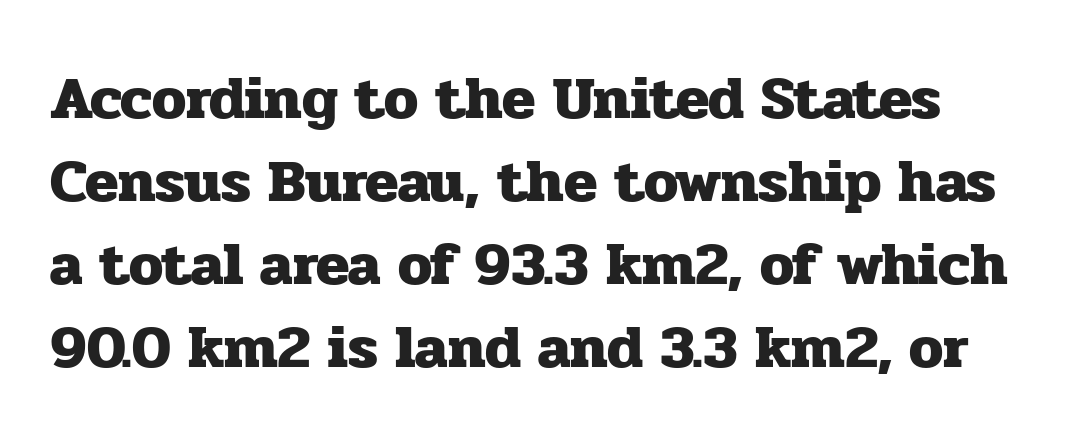
The image shows 61 px heavy serif type, upright; set normal line spacing (1.36x), normal letter spacing, not underlined; low stroke contrast and a medium x-height.
